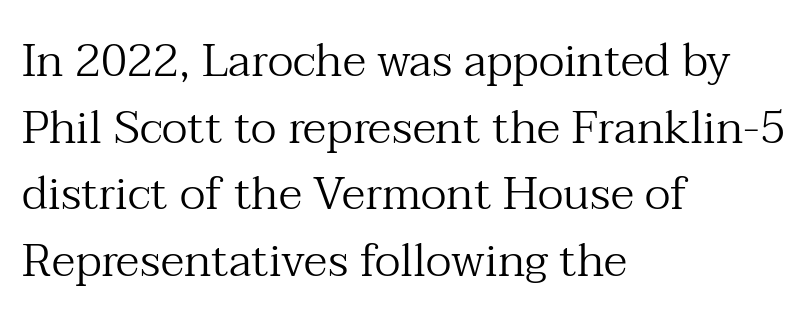
{"serif": "yes", "italic": "no", "bold": "no", "weight": "regular", "width": "normal", "stroke_contrast": "medium", "x_height": "medium", "monospaced": "no", "underline": "no", "align": "left", "line_spacing": "normal", "line_spacing_ratio": 1.45, "letter_spacing": "normal", "letter_spacing_em": 0.0, "glyph_px": 46}
